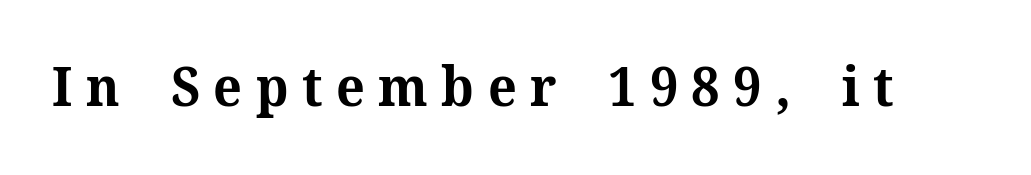
The letters are spread apart with noticeably loose tracking. Honestly, there is no underline to notice here at all. Every stem runs plumb, perpendicular to the baseline. The designer went with a serif here, giving each stem small feet. The rendering uses a bold face; every stroke is thick and dark.
